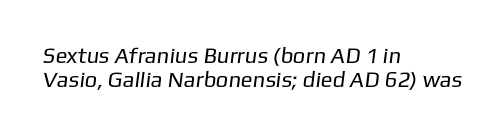
The image shows 22 px text type; set left-aligned, tight line spacing (1.07x), normal letter spacing, not underlined.
